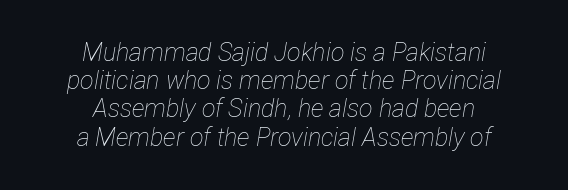
{"italic": "yes", "lean": "right", "slant_degrees": 12, "bold": "no", "underline": "no", "align": "center", "line_spacing": "tight", "line_spacing_ratio": 1.13, "letter_spacing": "normal", "letter_spacing_em": 0.0, "glyph_px": 25}
